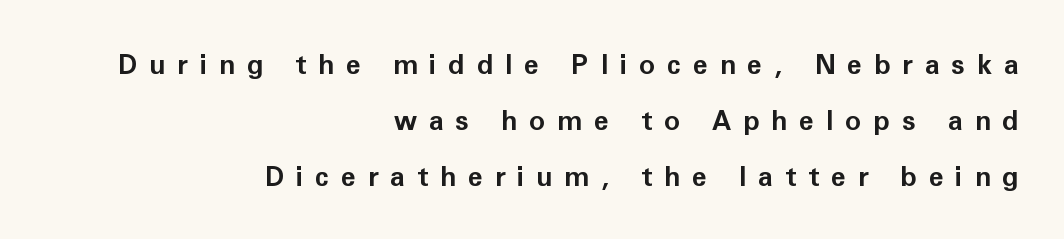
{"italic": "no", "bold": "yes", "underline": "no", "align": "right", "line_spacing": "loose", "line_spacing_ratio": 2.08, "letter_spacing": "wide", "letter_spacing_em": 0.44, "glyph_px": 27}
